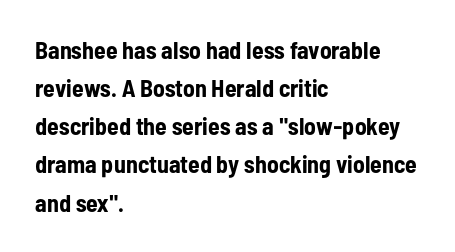
Q: Is the text bold? A: Yes.
Q: Is the text italic (slanted)? A: No, it is upright.
Q: Is the text underlined? A: No.
Q: How is the paragraph aligned? A: Left-aligned.
Q: Is the spacing between letters normal or unusually wide? A: Normal.
Q: Is the spacing between lines tight, normal or loose? A: Normal.
